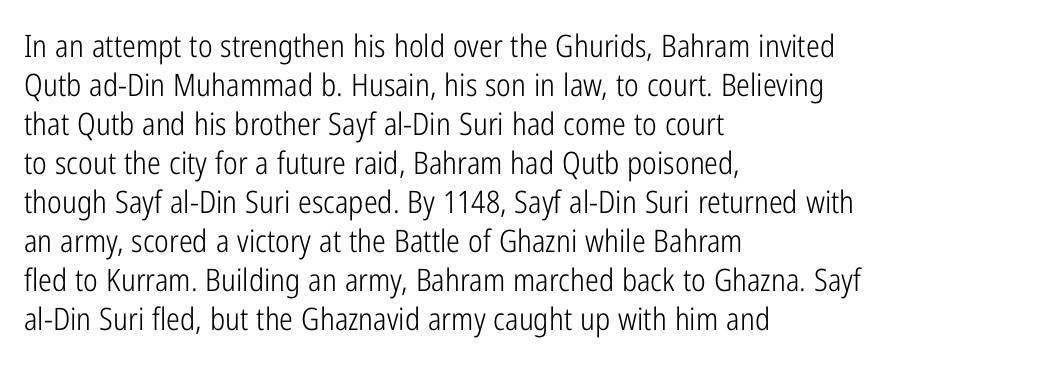
Honestly, the row spacing looks completely unremarkable. Characters follow at the spacing the type designer built in. Letterform terminals end flat and unadorned throughout the passage. The letters stand straight up with perfectly vertical stems.
